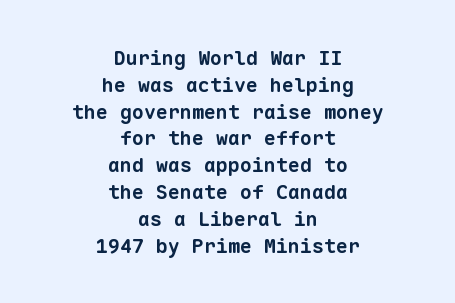
{"bold": "yes", "underline": "no", "align": "center", "line_spacing": "normal", "line_spacing_ratio": 1.34, "letter_spacing": "normal", "letter_spacing_em": 0.0, "glyph_px": 20}
